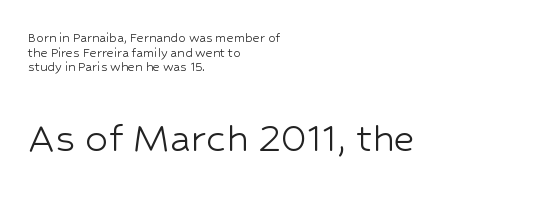
Q: Is the text bold? A: No.
Q: Is the text italic (slanted)? A: No, it is upright.
Q: Is the typeface a serif or a sans-serif typeface? A: Sans-serif.
Q: Is the text underlined? A: No.
Q: How is the paragraph aligned? A: Left-aligned.
Q: Is the spacing between letters normal or unusually wide? A: Normal.
Q: Is the spacing between lines tight, normal or loose? A: Tight.
Q: Which block of text is set in a larger size, the first (top) or the second (bottom)? A: The second (bottom) one.
Q: Width (condensed, normal, or wide)? A: Normal.
Q: Stroke contrast? A: Low.
Q: x-height? A: Medium.
Q: Monospaced? A: No.
